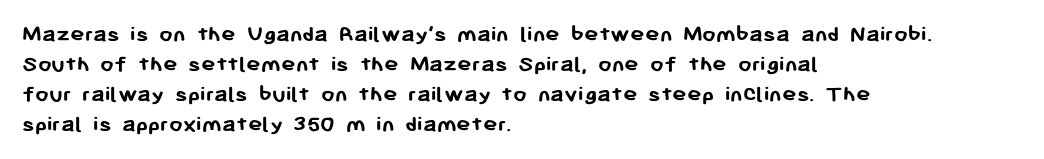
The image shows 24 px bold type, upright; set left-aligned, normal line spacing (1.25x), normal letter spacing, not underlined.
